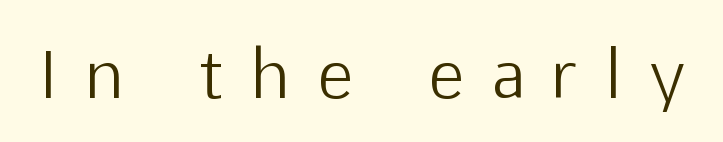
Q: Is the text bold? A: No.
Q: Is the text italic (slanted)? A: No, it is upright.
Q: Is the typeface a serif or a sans-serif typeface? A: Sans-serif.
Q: Is the text underlined? A: No.
Q: Is the spacing between letters normal or unusually wide? A: Unusually wide.
Q: Width (condensed, normal, or wide)? A: Normal.
Q: Stroke contrast? A: Low.
Q: x-height? A: Medium.
Q: Monospaced? A: No.
